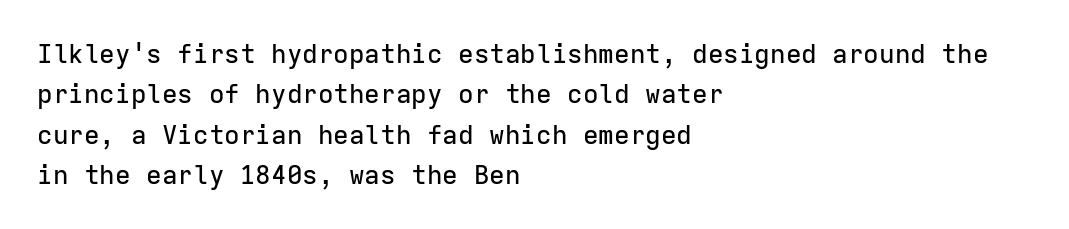
The image shows 26 px text type, upright; set left-aligned, normal line spacing (1.55x), normal letter spacing, not underlined.
